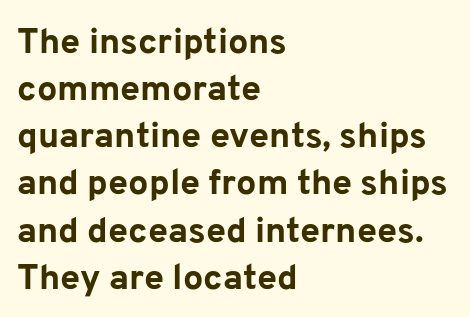
Nope, not italic — everything's standing straight. Interline gaps are of average width in this sample. Spacing between characters is what you'd get straight out of the box. Letters rest on an invisible, unmarked baseline. Typesetter's note: full bold, strokes at maximum text heaviness. Reading down the block, your eye returns to a fixed left position each line.
